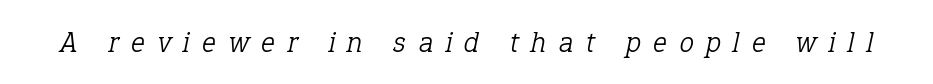
The image shows 29 px light serif type, italic (leaning right); set unusually wide letter spacing (+0.43 em), not underlined; low stroke contrast and a medium x-height.
